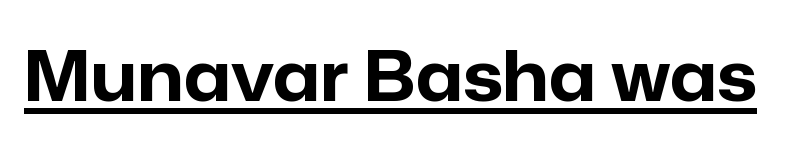
The rendering keeps characters at their native spacing. The rendered words wear a rule along their underside. Look at the bottom of the vertical strokes: they stop flat, with no serifs. Strong, thick strokes mark this as bold type. Do the characters align in a grid? No, the font is proportional.
